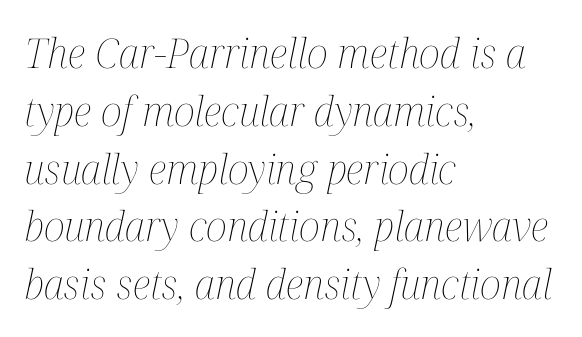
The image shows 41 px thin, condensed type, italic (leaning right); set left-aligned, normal line spacing (1.41x), normal letter spacing, not underlined; medium stroke contrast and a medium x-height.
